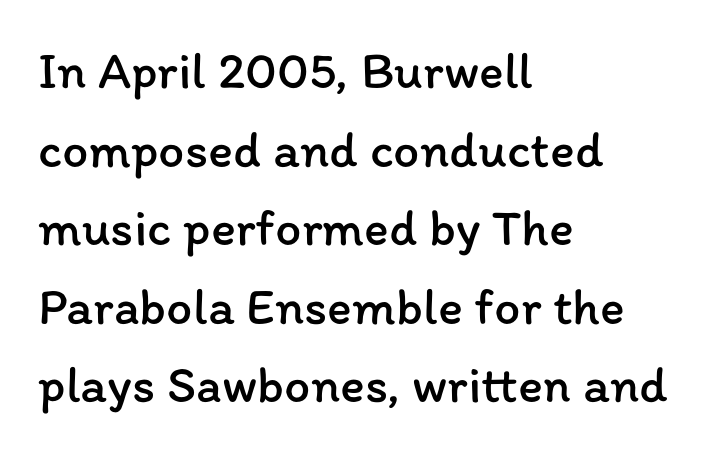
Inter-character spacing is left at the font's built-in metrics. The text block is weighted toward the left margin, trailing off unevenly rightward. The passage shown is typed in a proportional face where columns would drift. No chunkiness to these letters — they're not bold. Each new line begins a customary step beneath the previous one.
